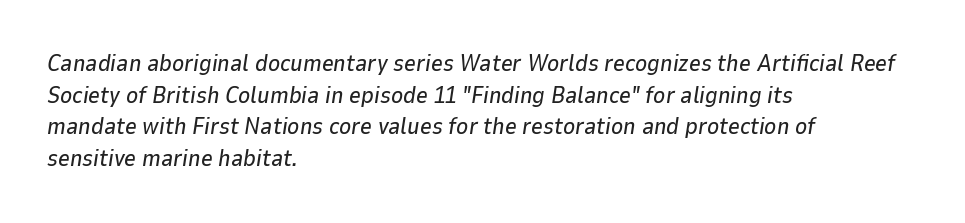
Q: Is the text italic (slanted)? A: Yes, it leans right by about 9 degrees.
Q: Is the text underlined? A: No.
Q: How is the paragraph aligned? A: Left-aligned.
Q: Is the spacing between letters normal or unusually wide? A: Normal.
Q: Is the spacing between lines tight, normal or loose? A: Normal.
